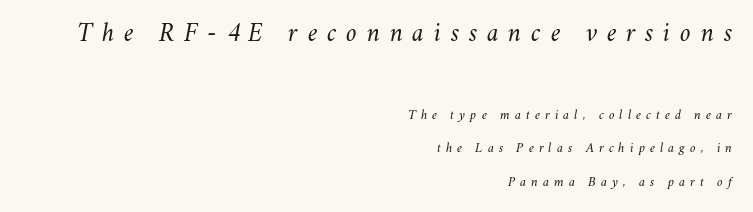
{"italic": "yes", "lean": "right", "slant_degrees": 11, "bold": "no", "underline": "no", "align": "right", "line_spacing": "loose", "line_spacing_ratio": 2.41, "letter_spacing": "wide", "letter_spacing_em": 0.36, "larger_block": "first", "size_ratio": 1.93, "glyph_px": 27}
